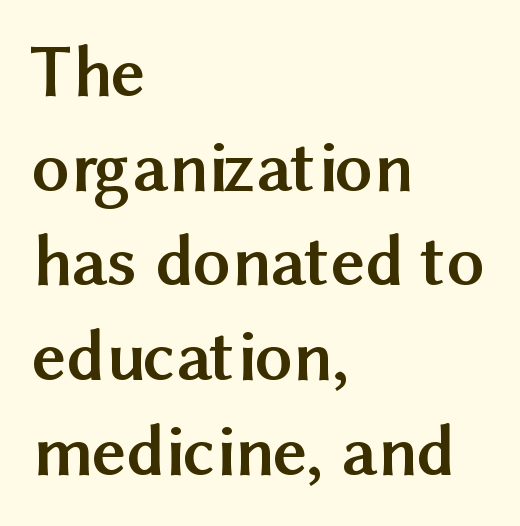
Q: Is the text bold? A: Yes.
Q: Is the text italic (slanted)? A: No, it is upright.
Q: Is the typeface a serif or a sans-serif typeface? A: Sans-serif.
Q: Is the text underlined? A: No.
Q: How is the paragraph aligned? A: Left-aligned.
Q: Is the spacing between letters normal or unusually wide? A: Normal.
Q: Is the spacing between lines tight, normal or loose? A: Normal.
Q: Width (condensed, normal, or wide)? A: Normal.
Q: Stroke contrast? A: Medium.
Q: x-height? A: Medium.
Q: Monospaced? A: No.
